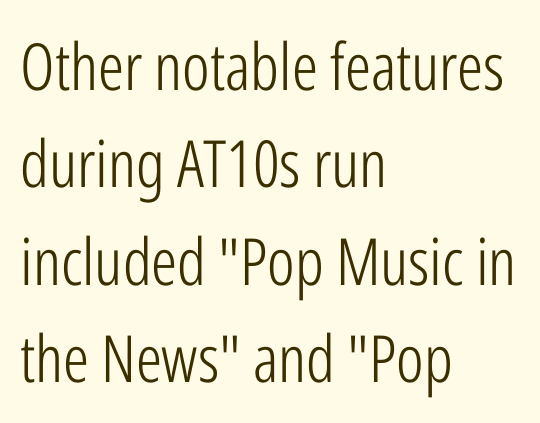
In terms of letterform style, serifs are entirely absent. The face used here is rendered with its standard letterfit. The passage is arranged the way most books set body copy — flush left. The designer left line spacing at the default.
